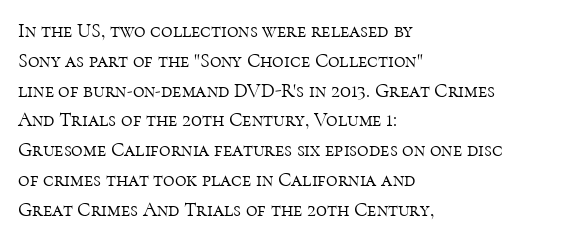
Rule under the text: the space is simply empty. Upright lettering throughout. This rendering leaves character spacing at its baseline value. If you drew a ruler down the left edge, every line would touch it. Is there much room between lines? A standard amount, neither cramped nor airy. This reads as an unemphasized weight, regular at the heaviest.
